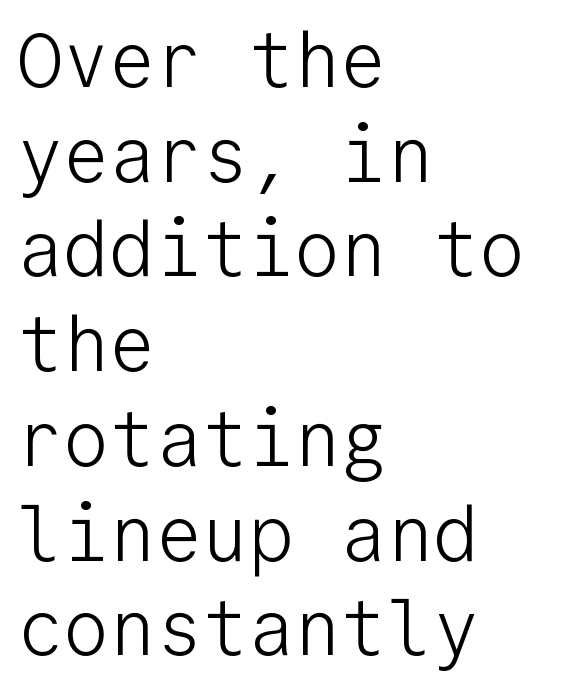
Every character here occupies the same horizontal width, giving the sample a typewriter-like rhythm. Left-aligned paragraph, ragged on the right. Designer's note — italics off, roman on. Are there feet on the stems? There aren't — it's a sans. You could call the tracking neutral — neither tight nor loose. On a weight scale, this lands at 450 or below.
